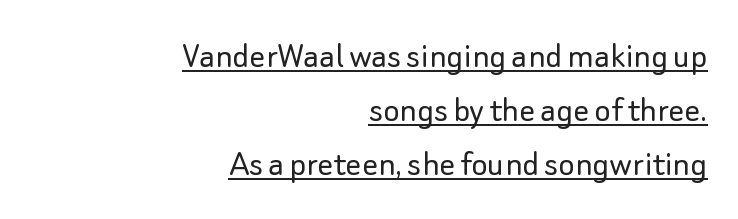
The image shows 39 px light sans-serif type, upright; set right-aligned, normal line spacing (1.39x), normal letter spacing, underlined; low stroke contrast and a small x-height.
